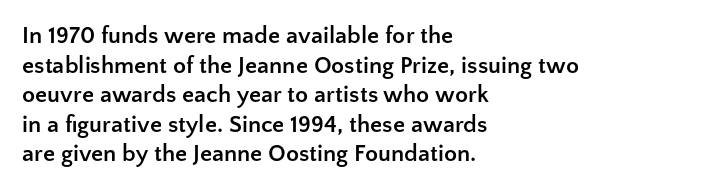
{"italic": "no", "bold": "yes", "underline": "no", "align": "left", "line_spacing_ratio": 1.23, "letter_spacing": "normal", "letter_spacing_em": 0.0, "glyph_px": 24}
